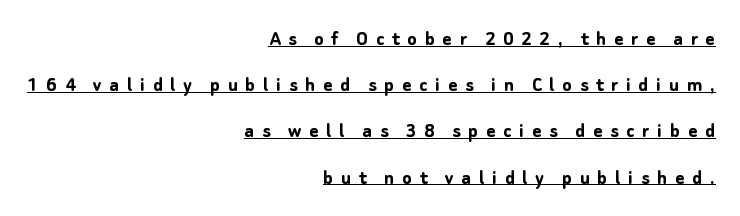
{"italic": "no", "bold": "yes", "underline": "yes", "align": "right", "line_spacing": "loose", "line_spacing_ratio": 2.1, "letter_spacing": "wide", "letter_spacing_em": 0.35, "glyph_px": 22}
